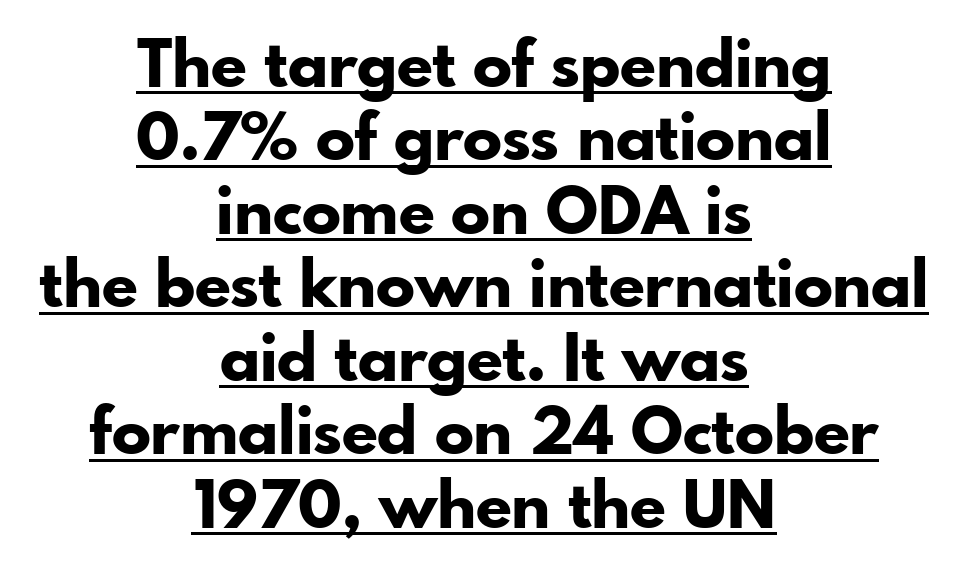
{"serif": "no", "italic": "no", "bold": "yes", "weight": "bold", "width": "normal", "stroke_contrast": "low", "x_height": "small", "monospaced": "no", "underline": "yes", "align": "center", "line_spacing": "tight", "line_spacing_ratio": 1.13, "letter_spacing": "normal", "letter_spacing_em": 0.0, "glyph_px": 65}
